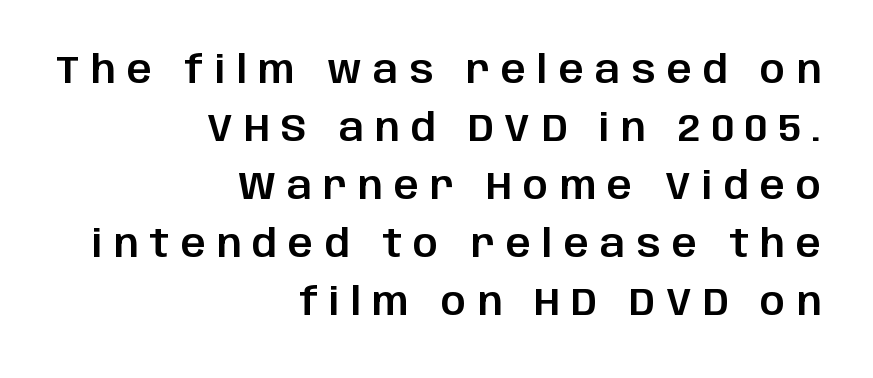
The image shows 39 px sans-serif type, upright; set right-aligned, normal line spacing (1.49x), unusually wide letter spacing (+0.29 em), not underlined; low stroke contrast and a large x-height.
